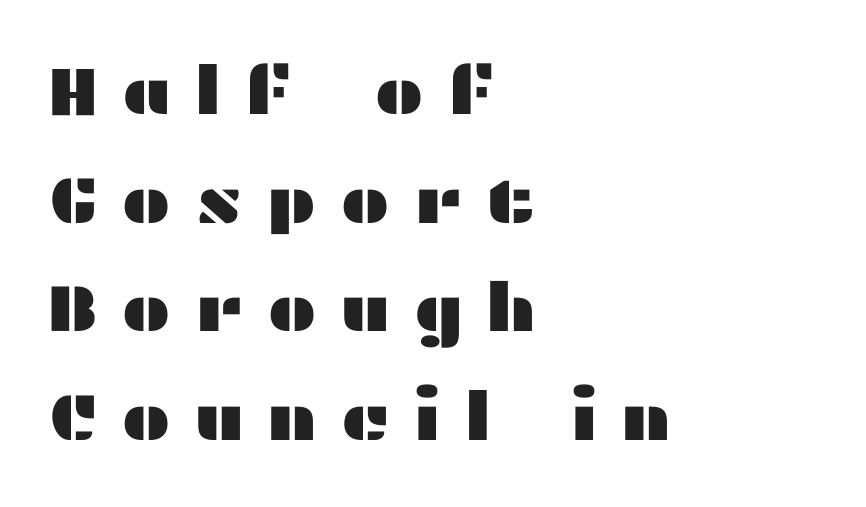
The image shows 67 px wide sans-serif type, upright; set left-aligned, normal line spacing (1.62x), unusually wide letter spacing (+0.34 em), not underlined; medium stroke contrast and a medium x-height.
